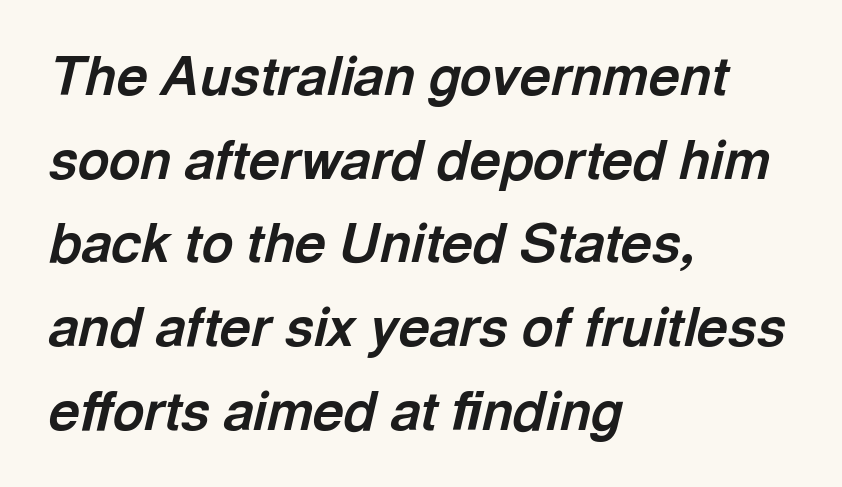
The image shows 54 px bold type, italic (leaning right); set left-aligned, normal line spacing (1.55x), normal letter spacing, not underlined; a medium x-height.
